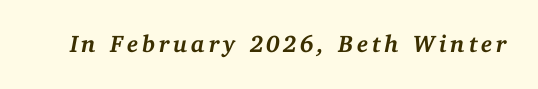
Q: Is the text bold? A: Yes.
Q: Is the text italic (slanted)? A: Yes, it leans right by about 11 degrees.
Q: Is the text underlined? A: No.
